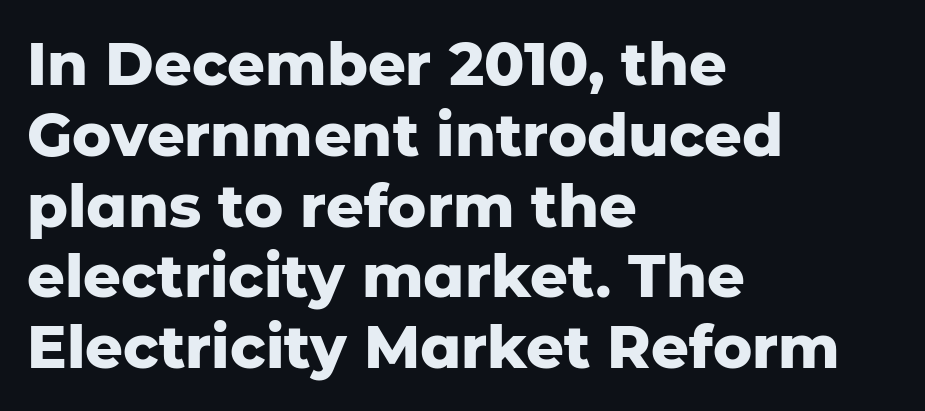
The image shows 59 px heavy sans-serif type, upright; set left-aligned, line spacing 1.2x, normal letter spacing, not underlined; low stroke contrast and a medium x-height.
